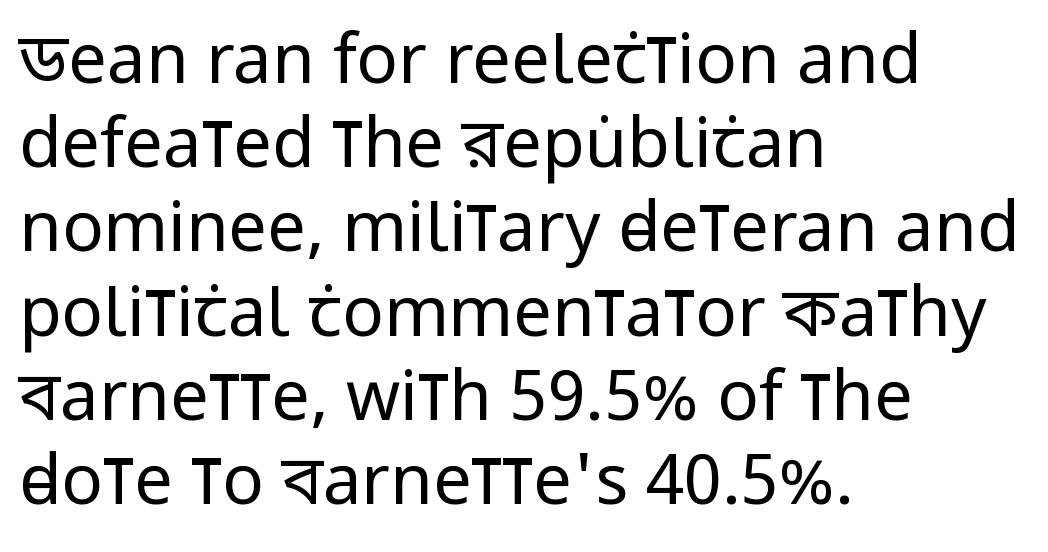
{"serif": "no", "italic": "no", "bold": "no", "weight": "regular", "width": "condensed", "stroke_contrast": "low", "x_height": "large", "monospaced": "no", "underline": "no", "align": "left", "line_spacing_ratio": 1.22, "letter_spacing": "normal", "letter_spacing_em": 0.0, "glyph_px": 69}
